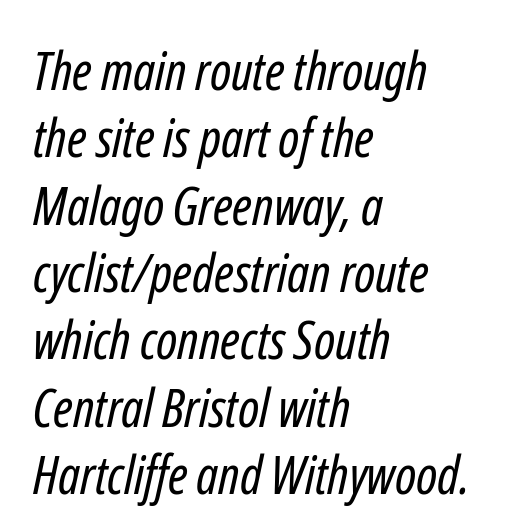
The image shows 53 px regular-weight, condensed sans-serif type; set left-aligned, normal line spacing (1.27x), normal letter spacing, not underlined; low stroke contrast and a medium x-height.
